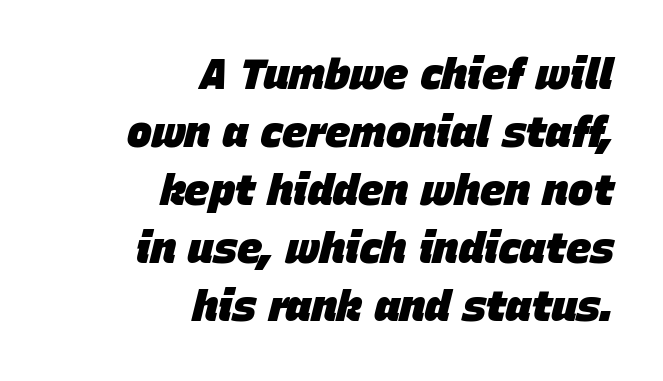
{"italic": "yes", "lean": "right", "slant_degrees": 15, "bold": "yes", "weight": "heavy", "width": "normal", "stroke_contrast": "low", "x_height": "large", "monospaced": "no", "underline": "no", "align": "right", "line_spacing": "normal", "line_spacing_ratio": 1.38, "letter_spacing": "normal", "letter_spacing_em": 0.0, "glyph_px": 42}
